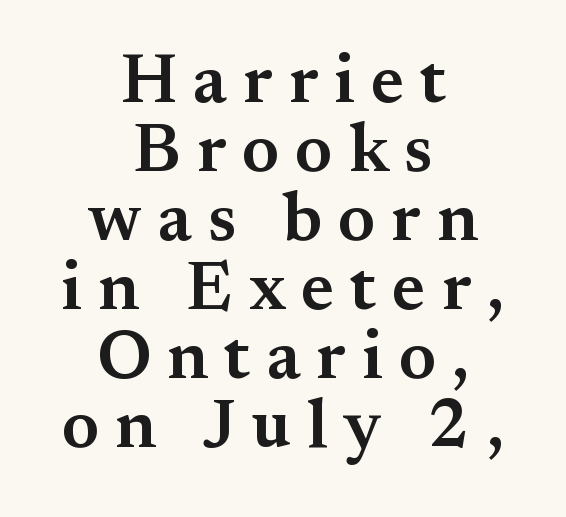
{"serif": "yes", "italic": "no", "bold": "semi", "weight": "semibold", "width": "normal", "stroke_contrast": "medium", "x_height": "small", "monospaced": "no", "underline": "no", "align": "center", "line_spacing": "tight", "line_spacing_ratio": 1.0, "letter_spacing": "wide", "letter_spacing_em": 0.23, "glyph_px": 69}
